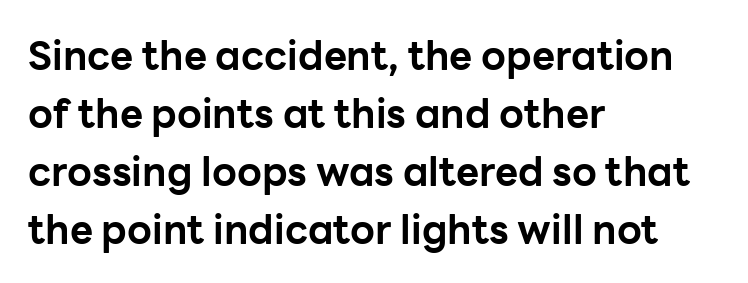
Q: Is the text bold? A: Yes.
Q: Is the text italic (slanted)? A: No, it is upright.
Q: Is the typeface a serif or a sans-serif typeface? A: Sans-serif.
Q: Is the text underlined? A: No.
Q: How is the paragraph aligned? A: Left-aligned.
Q: Is the spacing between letters normal or unusually wide? A: Normal.
Q: Is the spacing between lines tight, normal or loose? A: Normal.
Q: Width (condensed, normal, or wide)? A: Normal.
Q: Stroke contrast? A: Low.
Q: x-height? A: Medium.
Q: Monospaced? A: No.
